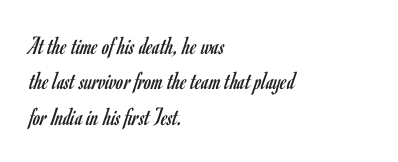
Vertically, the passage feels balanced, rows spaced as you'd expect. A bare baseline throughout the passage. Think standard paragraph weight, or any step lighter than that.
